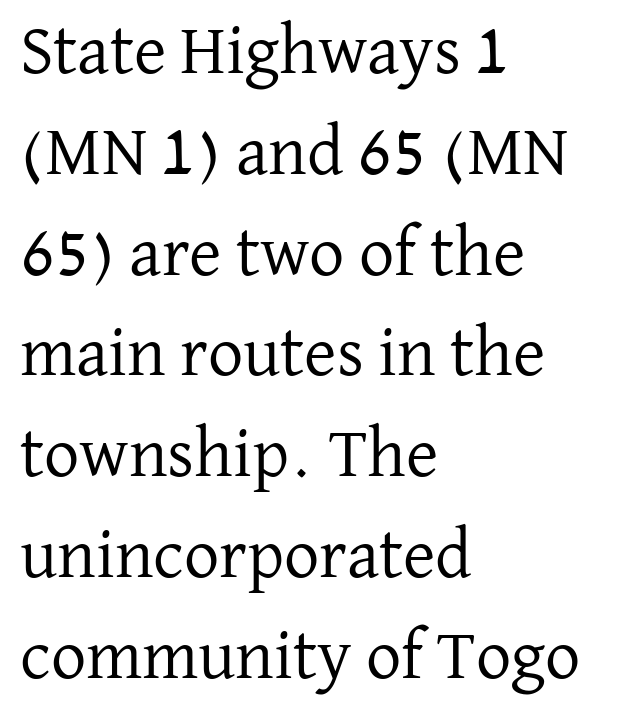
Q: Is the text bold? A: No.
Q: Is the text italic (slanted)? A: No, it is upright.
Q: Is the typeface a serif or a sans-serif typeface? A: Serif.
Q: Is the text underlined? A: No.
Q: How is the paragraph aligned? A: Left-aligned.
Q: Is the spacing between letters normal or unusually wide? A: Normal.
Q: Is the spacing between lines tight, normal or loose? A: Normal.
Q: Width (condensed, normal, or wide)? A: Normal.
Q: Stroke contrast? A: Low.
Q: x-height? A: Medium.
Q: Monospaced? A: No.
